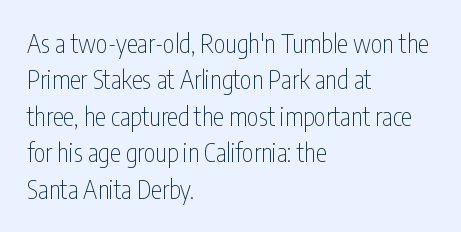
Q: Is the text bold? A: No.
Q: Is the text italic (slanted)? A: No, it is upright.
Q: Is the text underlined? A: No.
Q: How is the paragraph aligned? A: Left-aligned.
Q: Is the spacing between letters normal or unusually wide? A: Normal.
Q: Is the spacing between lines tight, normal or loose? A: Normal.
